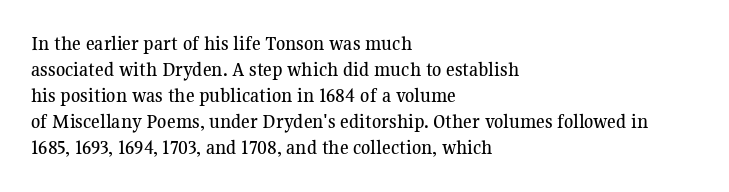
The typesetter chose a ragged-right arrangement here. The type sits square on the baseline with zero lean. There is no visible air inserted between adjacent glyphs. Has an underline been added? It has not.
